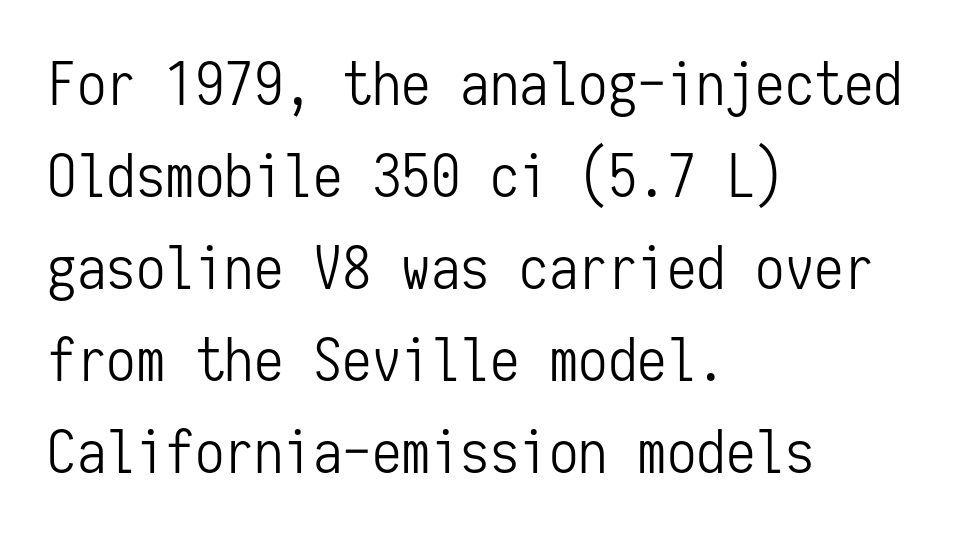
The image shows 59 px light, condensed sans-serif type, upright, monospaced; set left-aligned, normal line spacing (1.56x), normal letter spacing, not underlined; low stroke contrast and a medium x-height.
